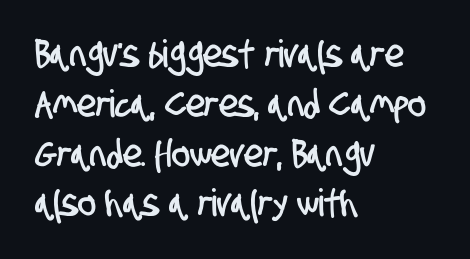
{"serif": "no", "width": "condensed", "stroke_contrast": "low", "x_height": "large", "monospaced": "no", "underline": "no", "align": "left", "line_spacing": "normal", "line_spacing_ratio": 1.31, "letter_spacing": "normal", "letter_spacing_em": 0.0, "glyph_px": 38}
